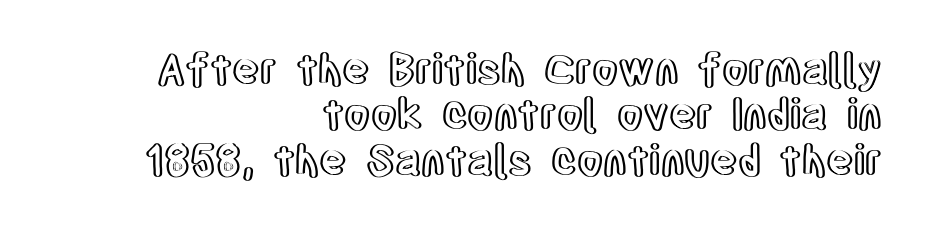
The image shows 42 px condensed type, upright; set right-aligned, tight line spacing (1.08x), normal letter spacing, not underlined; a large x-height.
